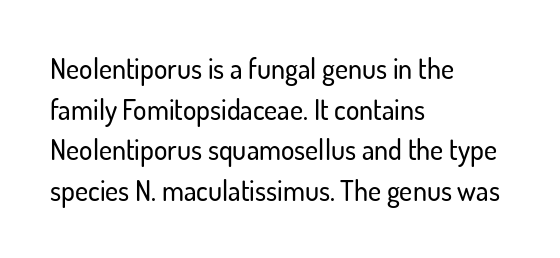
{"serif": "no", "italic": "no", "width": "normal", "stroke_contrast": "low", "x_height": "small", "monospaced": "no", "underline": "no", "align": "left", "line_spacing": "normal", "line_spacing_ratio": 1.45, "letter_spacing": "normal", "letter_spacing_em": 0.0, "glyph_px": 28}
